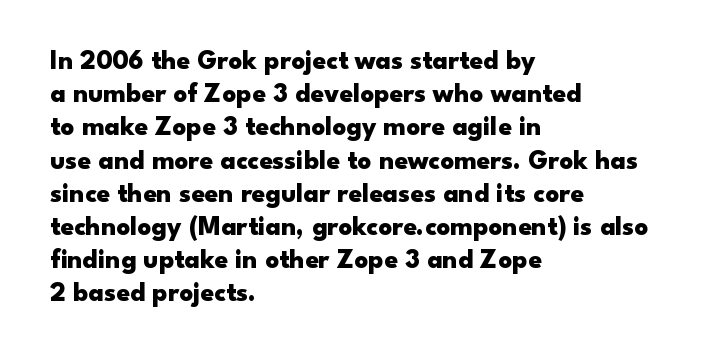
{"italic": "no", "bold": "yes", "underline": "no", "align": "left", "line_spacing_ratio": 1.23, "letter_spacing": "normal", "letter_spacing_em": 0.0, "glyph_px": 27}
